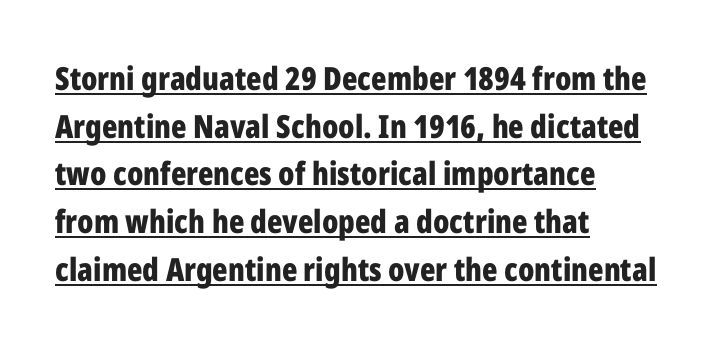
The image shows 32 px bold, condensed sans-serif type, upright; set left-aligned, normal line spacing (1.49x), normal letter spacing, underlined; low stroke contrast and a medium x-height.
